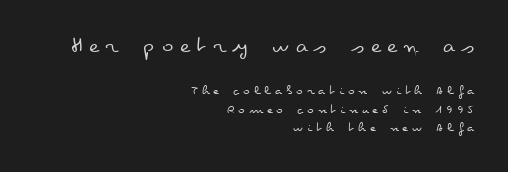
Baseline-to-baseline distance is the conventional proportion of letter height. No chunkiness to these letters — they're not bold. Posture: straight, roman, zero tilt. Layout note: lines flush right. Honestly, there is no underline to notice here at all.
